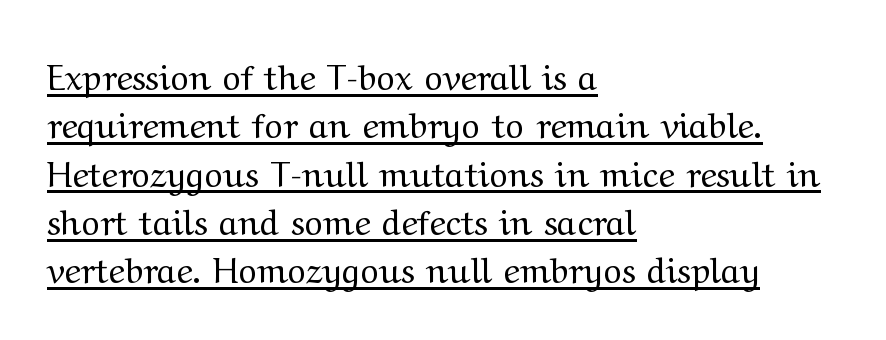
{"serif": "yes", "italic": "no", "bold": "no", "weight": "regular", "width": "wide", "stroke_contrast": "medium", "x_height": "medium", "monospaced": "no", "underline": "yes", "align": "left", "line_spacing": "normal", "line_spacing_ratio": 1.38, "letter_spacing": "normal", "letter_spacing_em": 0.0, "glyph_px": 35}
